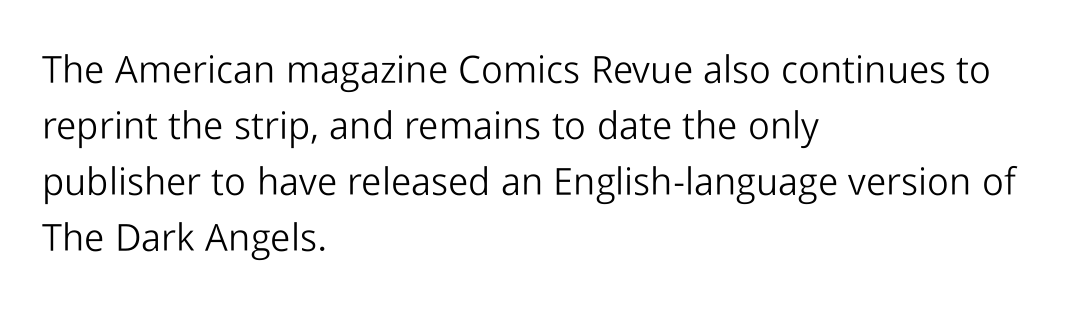
The image shows 38 px light sans-serif type, upright; set left-aligned, normal line spacing (1.47x), normal letter spacing, not underlined; low stroke contrast and a medium x-height.
